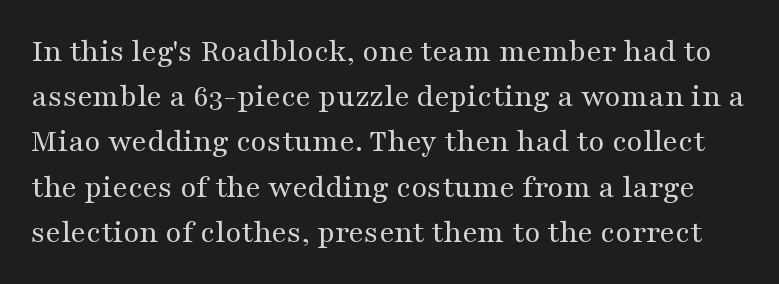
Q: Is the text bold? A: No.
Q: Is the text italic (slanted)? A: No, it is upright.
Q: Is the typeface a serif or a sans-serif typeface? A: Serif.
Q: Is the text underlined? A: No.
Q: Is the spacing between letters normal or unusually wide? A: Normal.
Q: Is the spacing between lines tight, normal or loose? A: Normal.
Q: Width (condensed, normal, or wide)? A: Wide.
Q: Stroke contrast? A: Medium.
Q: x-height? A: Medium.
Q: Monospaced? A: No.
